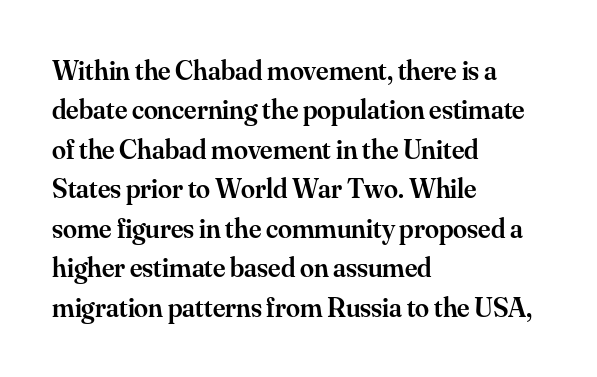
The image shows 28 px semibold serif type, upright; set left-aligned, normal line spacing (1.41x), normal letter spacing, not underlined; medium stroke contrast and a small x-height.
